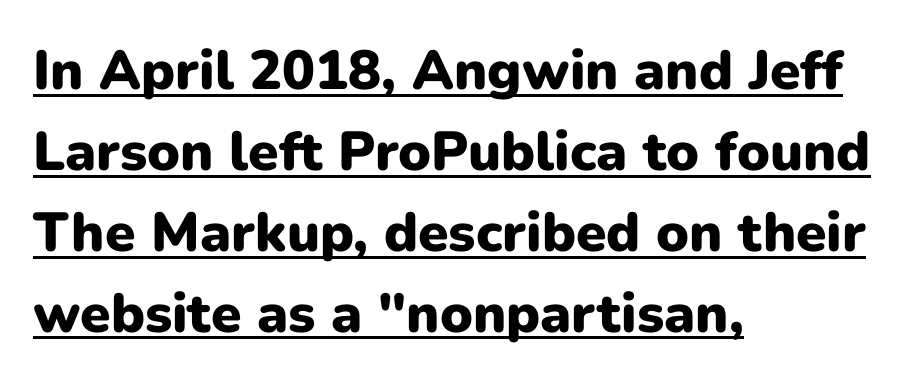
{"serif": "no", "italic": "no", "bold": "yes", "weight": "heavy", "width": "normal", "stroke_contrast": "low", "x_height": "medium", "monospaced": "no", "underline": "yes", "align": "left", "line_spacing": "normal", "line_spacing_ratio": 1.47, "letter_spacing": "normal", "letter_spacing_em": 0.0, "glyph_px": 55}
